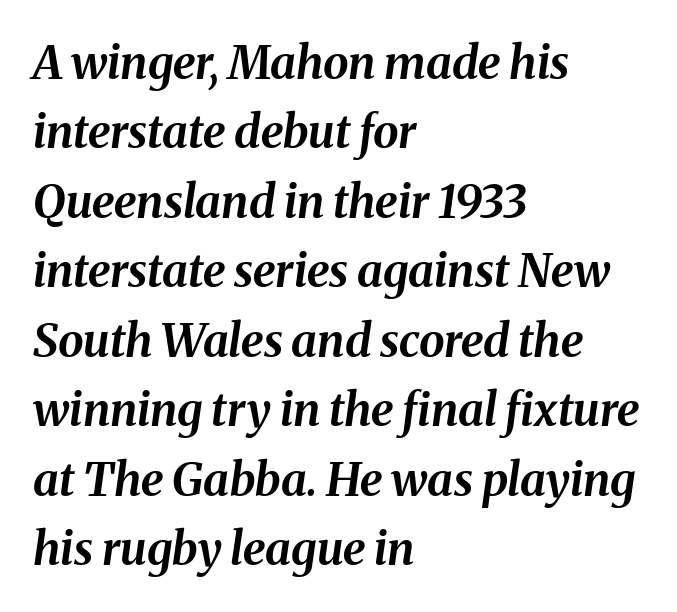
{"italic": "yes", "lean": "right", "slant_degrees": 8, "bold": "yes", "weight": "bold", "width": "normal", "stroke_contrast": "medium", "x_height": "medium", "monospaced": "no", "underline": "no", "align": "left", "line_spacing": "normal", "line_spacing_ratio": 1.51, "letter_spacing": "normal", "letter_spacing_em": 0.0, "glyph_px": 46}
